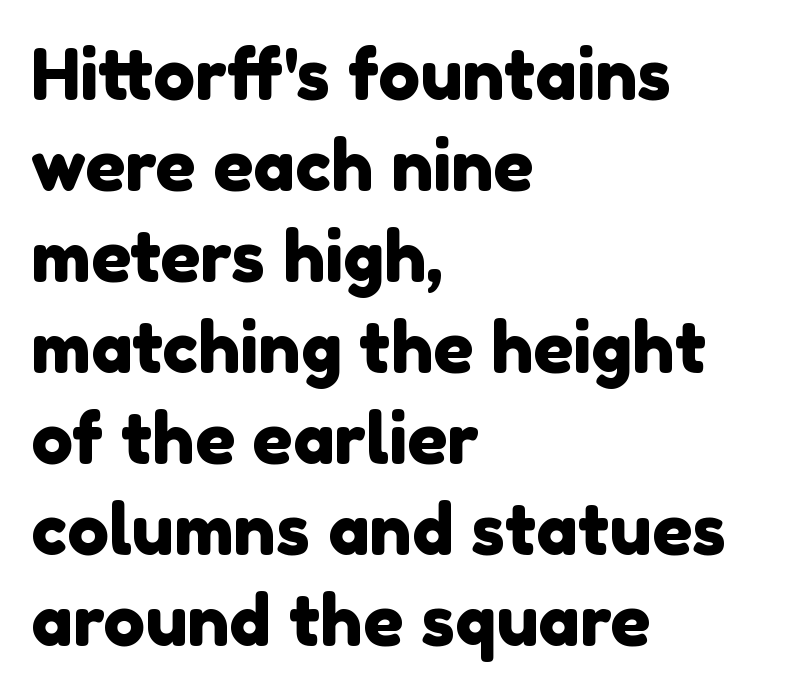
{"serif": "no", "width": "normal", "x_height": "medium", "monospaced": "no", "underline": "no", "align": "left", "line_spacing": "normal", "line_spacing_ratio": 1.3, "letter_spacing": "normal", "letter_spacing_em": 0.0, "glyph_px": 70}
